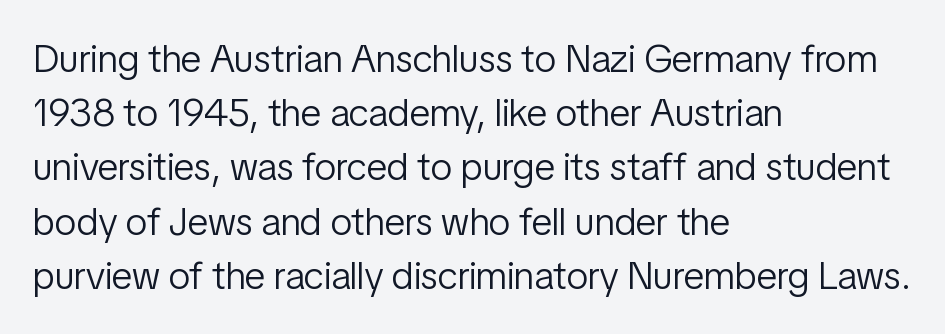
Q: Is the text bold? A: No.
Q: Is the text italic (slanted)? A: No, it is upright.
Q: Is the typeface a serif or a sans-serif typeface? A: Sans-serif.
Q: Is the text underlined? A: No.
Q: How is the paragraph aligned? A: Left-aligned.
Q: Is the spacing between letters normal or unusually wide? A: Normal.
Q: Is the spacing between lines tight, normal or loose? A: Normal.
Q: Width (condensed, normal, or wide)? A: Condensed.
Q: Stroke contrast? A: Low.
Q: x-height? A: Medium.
Q: Monospaced? A: No.
